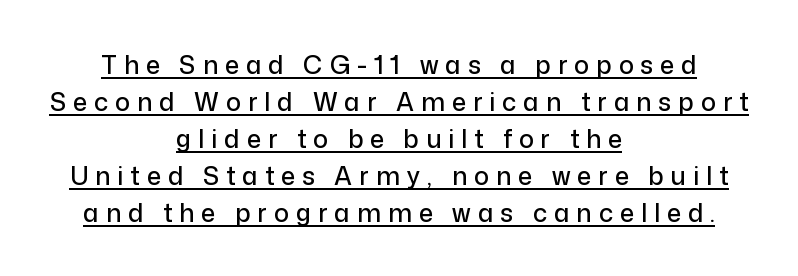
Q: Is the text italic (slanted)? A: No, it is upright.
Q: Is the text underlined? A: Yes.
Q: How is the paragraph aligned? A: Centered.
Q: Is the spacing between letters normal or unusually wide? A: Unusually wide.
Q: Is the spacing between lines tight, normal or loose? A: Normal.
